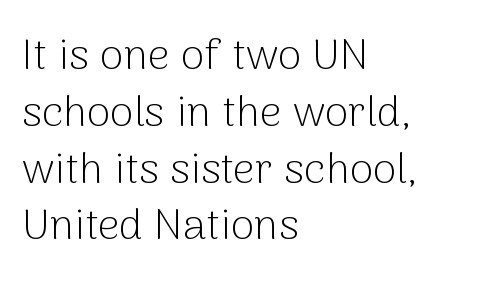
{"serif": "no", "italic": "no", "bold": "no", "weight": "light", "width": "normal", "stroke_contrast": "low", "x_height": "medium", "monospaced": "no", "underline": "no", "align": "left", "line_spacing": "normal", "line_spacing_ratio": 1.32, "letter_spacing": "normal", "letter_spacing_em": 0.0, "glyph_px": 43}
